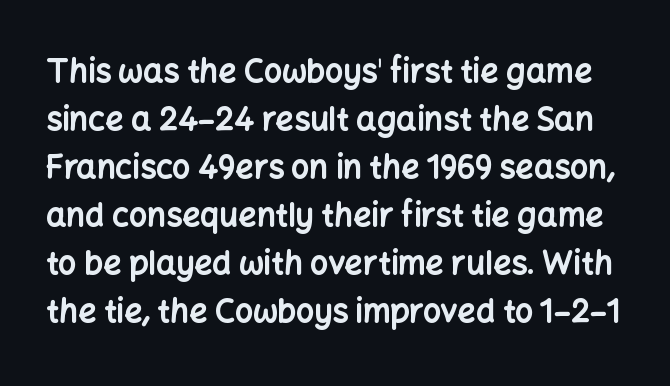
{"serif": "no", "italic": "no", "bold": "yes", "weight": "bold", "width": "normal", "stroke_contrast": "low", "x_height": "medium", "monospaced": "no", "underline": "no", "line_spacing": "normal", "line_spacing_ratio": 1.5, "letter_spacing": "normal", "letter_spacing_em": 0.0, "glyph_px": 32}
